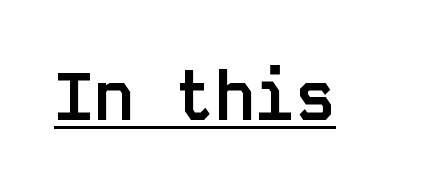
The image shows 67 px semibold sans-serif type, upright, monospaced; set normal letter spacing, underlined; low stroke contrast and a large x-height.
